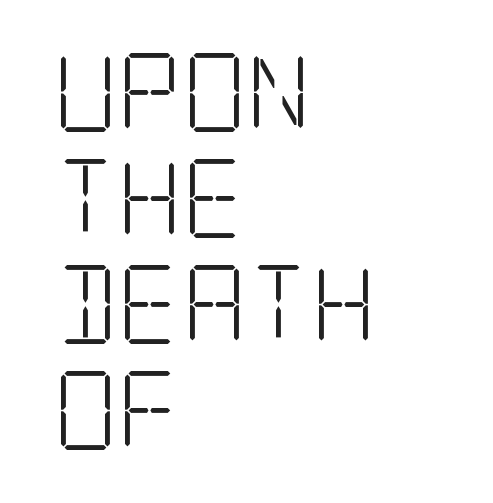
{"serif": "yes", "italic": "no", "bold": "no", "weight": "light", "width": "condensed", "stroke_contrast": "low", "x_height": "large", "underline": "no", "align": "left", "line_spacing": "normal", "line_spacing_ratio": 1.34, "letter_spacing": "normal", "letter_spacing_em": 0.0, "glyph_px": 79}
